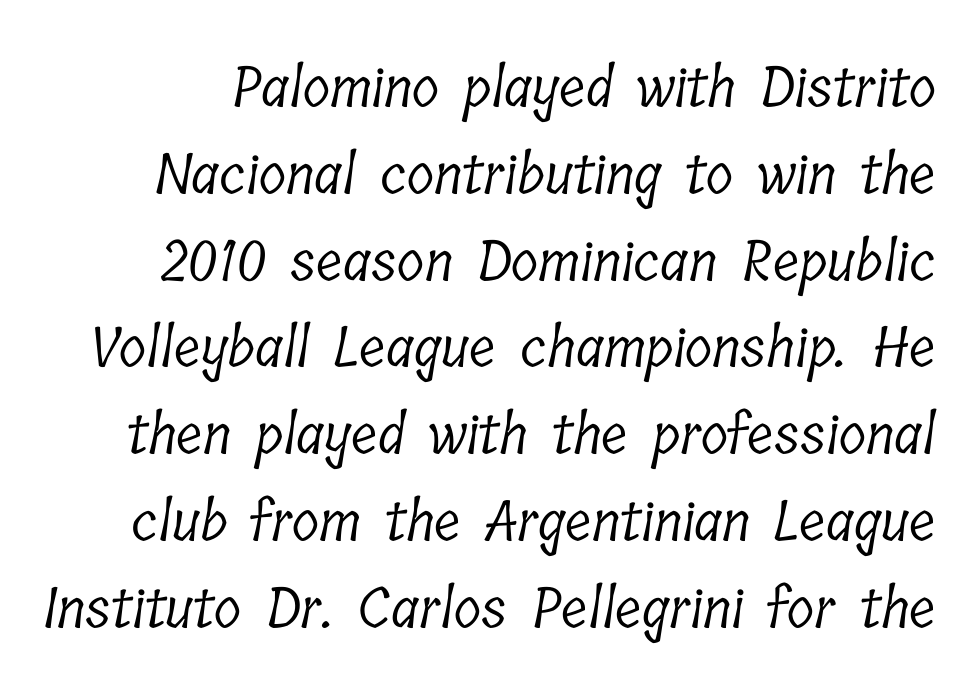
Stems here are at most as thick as an everyday book face. The rendering shows small feet on the letterforms — a serif design. Letter spacing: default. Clear beneath every line of the passage. How would I describe the line gaps? Plain and ordinary.
